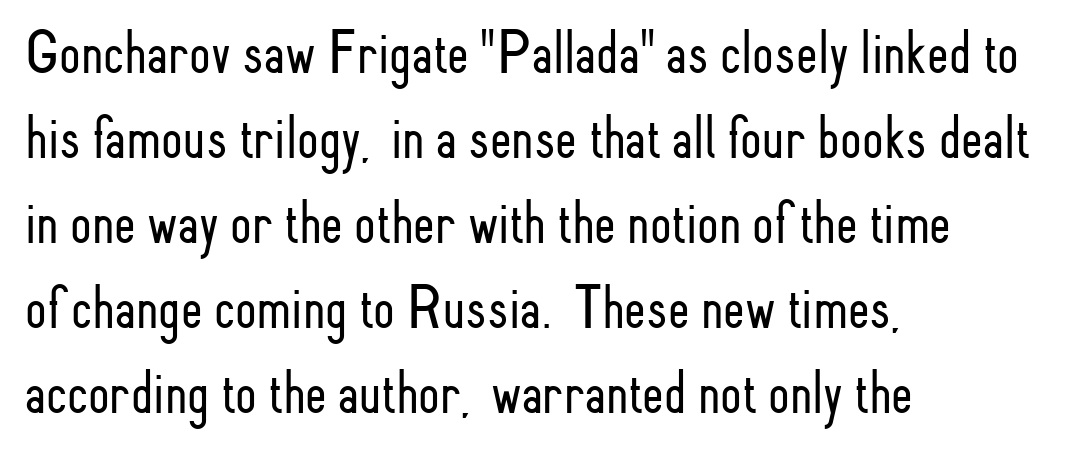
The image shows 62 px light, condensed sans-serif type, upright; set left-aligned, normal line spacing (1.37x), normal letter spacing, not underlined; low stroke contrast and a small x-height.
